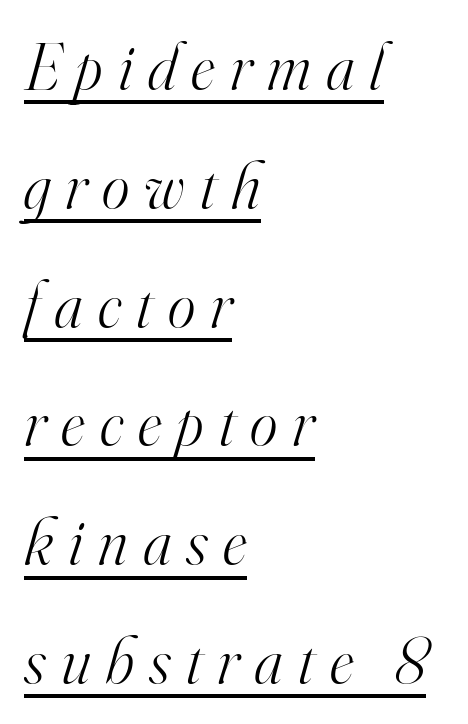
{"serif": "yes", "italic": "yes", "lean": "right", "slant_degrees": 16, "bold": "no", "weight": "light", "width": "normal", "stroke_contrast": "high", "x_height": "small", "monospaced": "no", "underline": "yes", "align": "left", "line_spacing_ratio": 1.8, "letter_spacing": "wide", "letter_spacing_em": 0.23, "glyph_px": 66}
